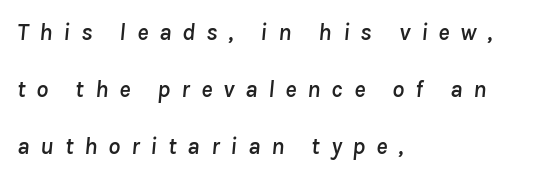
Q: Is the text italic (slanted)? A: Yes, it leans right by about 8 degrees.
Q: Is the text underlined? A: No.
Q: How is the paragraph aligned? A: Left-aligned.
Q: Is the spacing between letters normal or unusually wide? A: Unusually wide.
Q: Is the spacing between lines tight, normal or loose? A: Loose.
